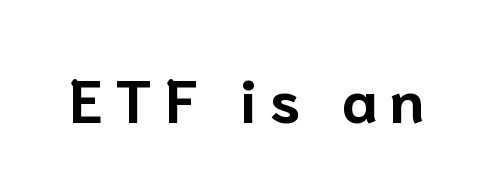
{"serif": "no", "italic": "no", "bold": "yes", "weight": "bold", "width": "normal", "stroke_contrast": "low", "x_height": "medium", "monospaced": "no", "underline": "no", "letter_spacing": "wide", "letter_spacing_em": 0.21, "glyph_px": 61}
